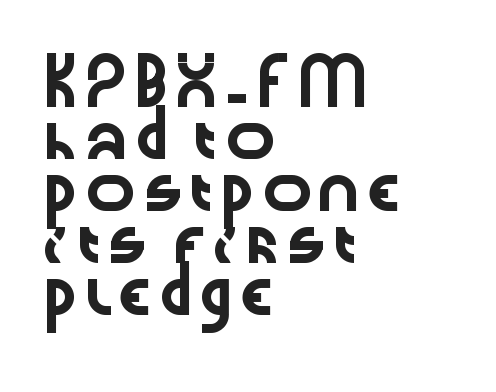
The image shows 43 px wide sans-serif type, upright; set left-aligned, line spacing 1.21x, normal letter spacing, not underlined; low stroke contrast and a medium x-height.
